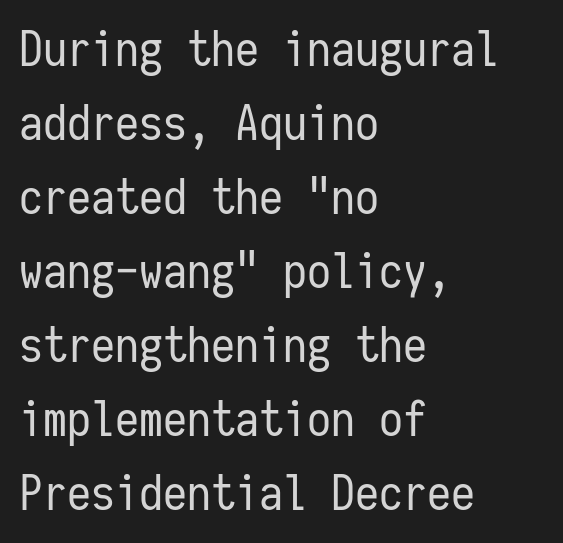
Q: Is the text bold? A: No.
Q: Is the text italic (slanted)? A: No, it is upright.
Q: Is the typeface a serif or a sans-serif typeface? A: Sans-serif.
Q: Is the text underlined? A: No.
Q: How is the paragraph aligned? A: Left-aligned.
Q: Is the spacing between letters normal or unusually wide? A: Normal.
Q: Is the spacing between lines tight, normal or loose? A: Normal.
Q: Width (condensed, normal, or wide)? A: Condensed.
Q: Stroke contrast? A: Low.
Q: x-height? A: Medium.
Q: Monospaced? A: Yes.
